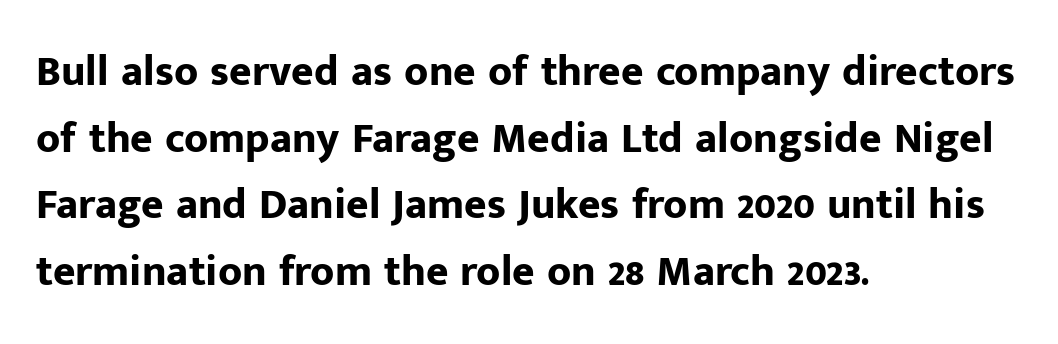
Q: Is the text bold? A: Yes.
Q: Is the text italic (slanted)? A: No, it is upright.
Q: Is the typeface a serif or a sans-serif typeface? A: Sans-serif.
Q: Is the text underlined? A: No.
Q: How is the paragraph aligned? A: Left-aligned.
Q: Is the spacing between letters normal or unusually wide? A: Normal.
Q: Is the spacing between lines tight, normal or loose? A: Normal.
Q: Width (condensed, normal, or wide)? A: Normal.
Q: Stroke contrast? A: Low.
Q: x-height? A: Medium.
Q: Monospaced? A: No.
